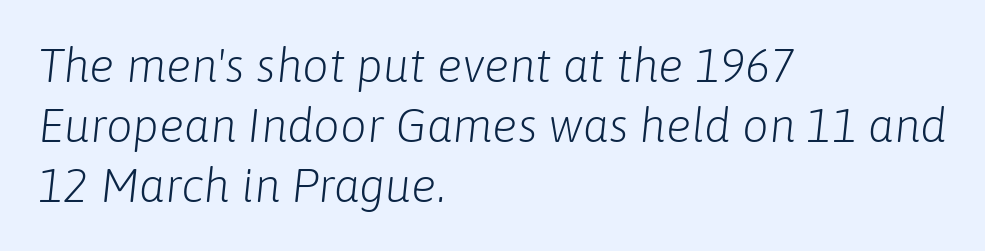
{"italic": "yes", "lean": "right", "slant_degrees": 6, "bold": "no", "weight": "light", "width": "normal", "stroke_contrast": "low", "x_height": "medium", "monospaced": "no", "underline": "no", "align": "left", "line_spacing": "normal", "line_spacing_ratio": 1.28, "letter_spacing": "normal", "letter_spacing_em": 0.0, "glyph_px": 47}
